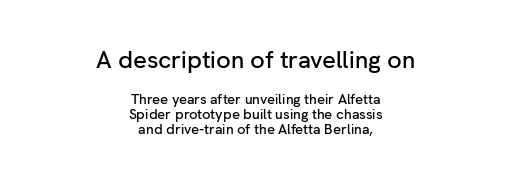
{"italic": "no", "underline": "no", "align": "center", "line_spacing": "tight", "line_spacing_ratio": 1.07, "letter_spacing": "normal", "letter_spacing_em": 0.0, "larger_block": "first", "size_ratio": 1.71, "glyph_px": 24}
